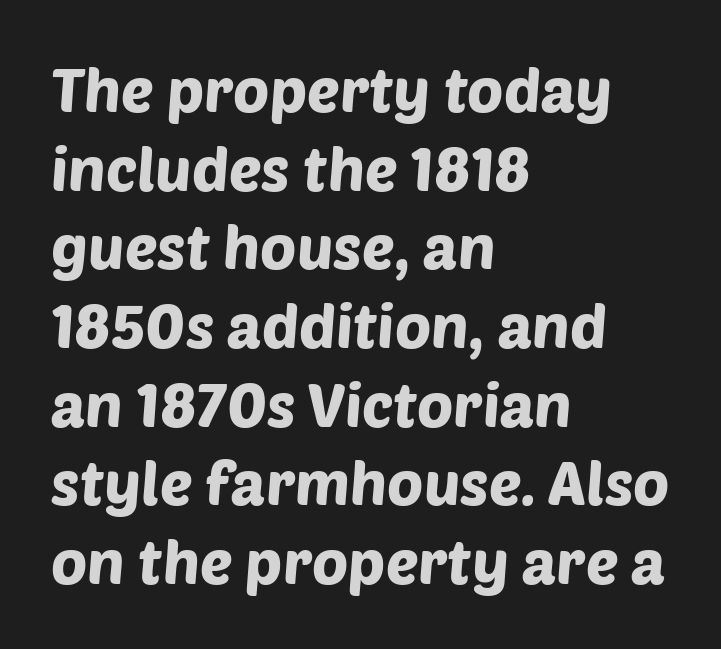
Quick note: interline space is typical. The rag falls on the right side of this text block. Descenders are the only things crossing below the line. Each word holds together tightly as a unit, with standard inter-letter gaps. These lines are rendered in a variable-pitch font.
